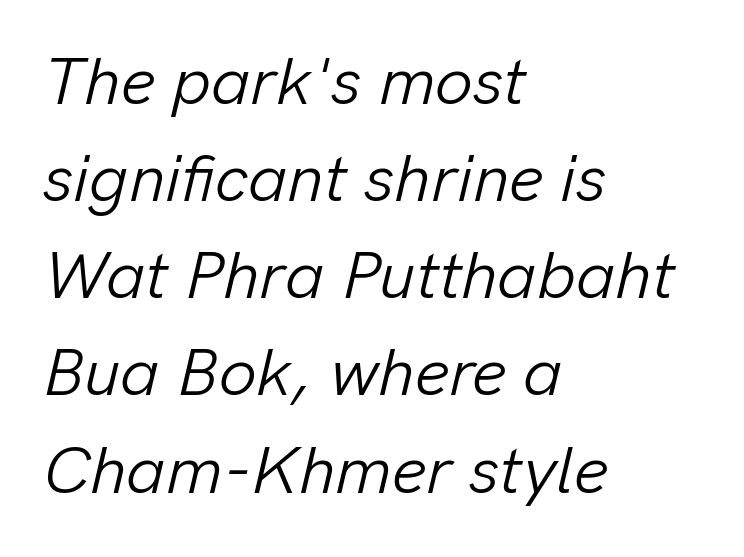
Q: Is the text bold? A: No.
Q: Is the text italic (slanted)? A: Yes, it leans right by about 13 degrees.
Q: Is the text underlined? A: No.
Q: How is the paragraph aligned? A: Left-aligned.
Q: Is the spacing between letters normal or unusually wide? A: Normal.
Q: Is the spacing between lines tight, normal or loose? A: Normal.
Q: Width (condensed, normal, or wide)? A: Normal.
Q: Stroke contrast? A: Low.
Q: x-height? A: Medium.
Q: Monospaced? A: No.
